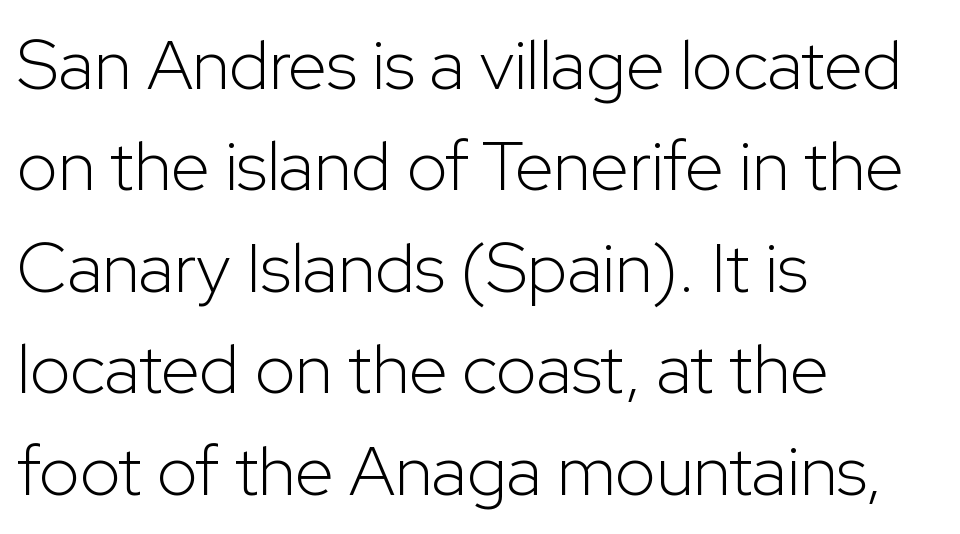
The image shows 70 px light sans-serif type, upright; set left-aligned, normal line spacing (1.45x), normal letter spacing, not underlined; low stroke contrast and a medium x-height.
